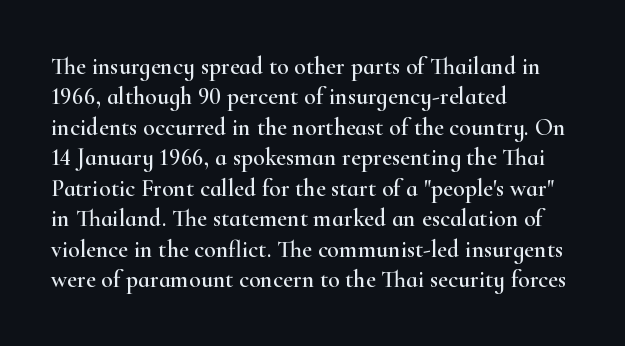
Q: Is the text italic (slanted)? A: No, it is upright.
Q: Is the text underlined? A: No.
Q: How is the paragraph aligned? A: Left-aligned.
Q: Is the spacing between letters normal or unusually wide? A: Normal.
Q: Is the spacing between lines tight, normal or loose? A: Normal.
